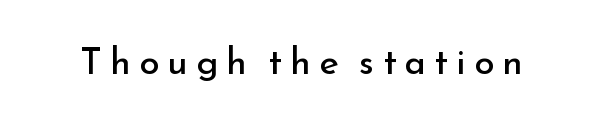
{"serif": "no", "italic": "no", "bold": "no", "weight": "regular", "width": "normal", "stroke_contrast": "low", "x_height": "small", "monospaced": "no", "underline": "no", "letter_spacing": "wide", "letter_spacing_em": 0.22, "glyph_px": 37}
